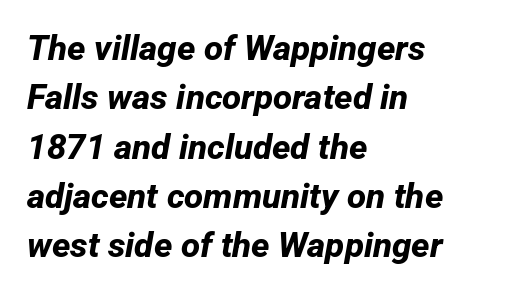
The image shows 35 px bold sans-serif type; set left-aligned, normal line spacing (1.41x), normal letter spacing, not underlined; low stroke contrast and a medium x-height.
